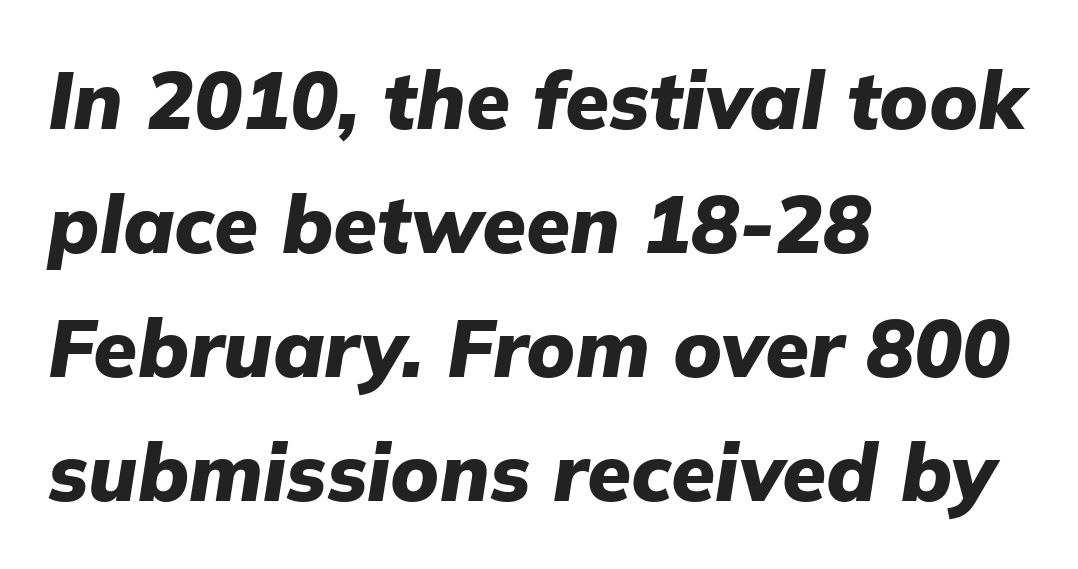
{"italic": "yes", "lean": "right", "slant_degrees": 9, "bold": "yes", "weight": "heavy", "width": "normal", "stroke_contrast": "low", "x_height": "medium", "monospaced": "no", "underline": "no", "align": "left", "line_spacing": "normal", "line_spacing_ratio": 1.55, "letter_spacing": "normal", "letter_spacing_em": 0.0, "glyph_px": 80}
